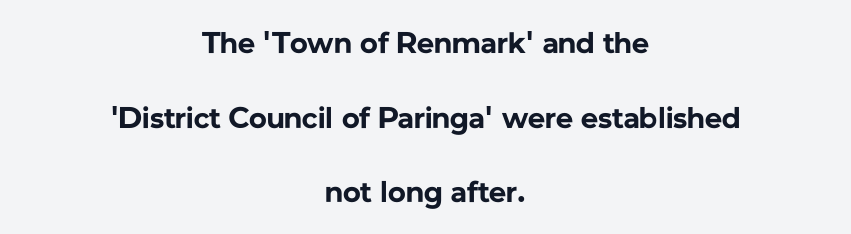
{"serif": "no", "italic": "no", "bold": "yes", "weight": "bold", "width": "normal", "stroke_contrast": "low", "x_height": "medium", "monospaced": "no", "underline": "no", "align": "center", "line_spacing": "loose", "line_spacing_ratio": 2.49, "letter_spacing": "normal", "letter_spacing_em": 0.0, "glyph_px": 30}
